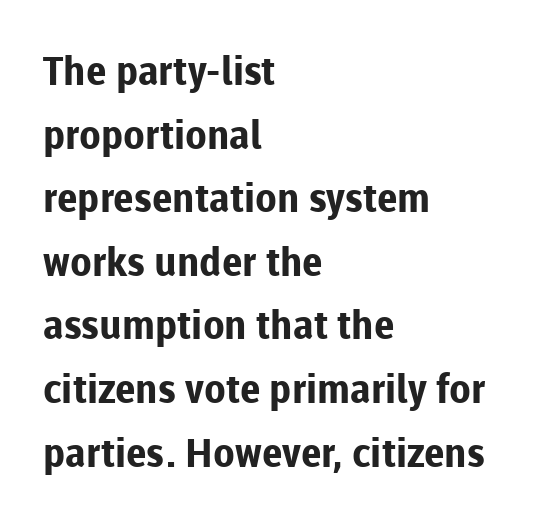
{"serif": "no", "italic": "no", "bold": "yes", "weight": "bold", "width": "normal", "stroke_contrast": "low", "x_height": "medium", "monospaced": "no", "underline": "no", "align": "left", "line_spacing": "normal", "line_spacing_ratio": 1.59, "letter_spacing": "normal", "letter_spacing_em": 0.0, "glyph_px": 40}
